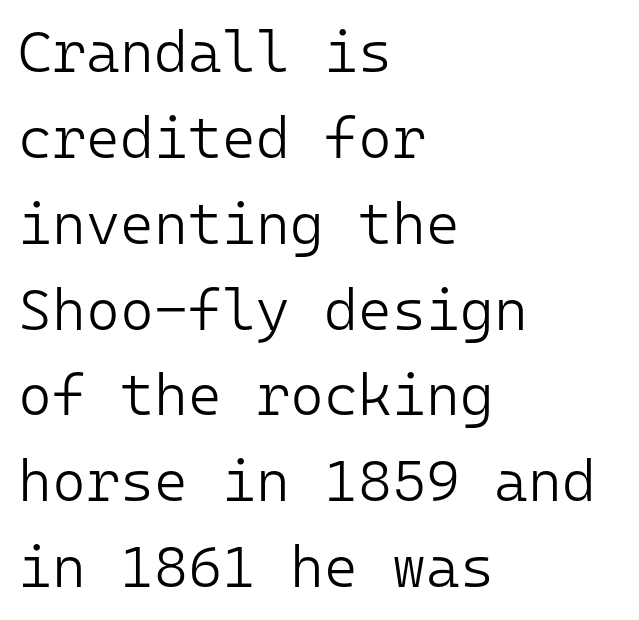
I'd call this a sans setting — the letters go barefoot. The rendering anchors every line to the left-hand side. A roman cut, with each character standing at attention. Short note: letters normally spaced.
